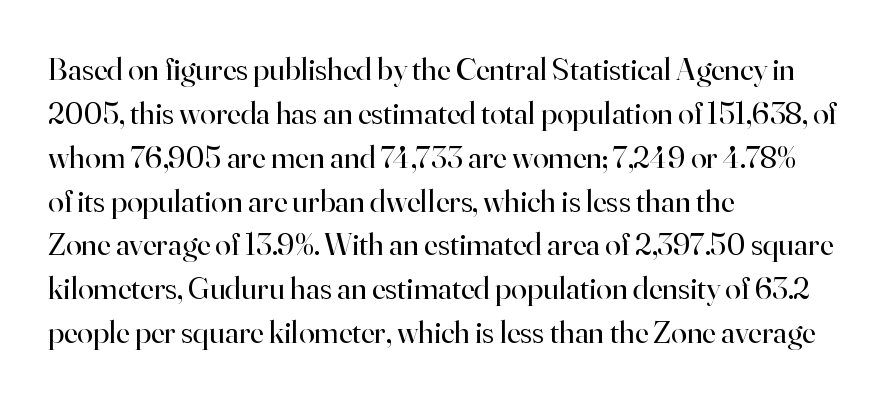
Q: Is the text bold? A: No.
Q: Is the text italic (slanted)? A: No, it is upright.
Q: Is the typeface a serif or a sans-serif typeface? A: Serif.
Q: Is the text underlined? A: No.
Q: How is the paragraph aligned? A: Left-aligned.
Q: Is the spacing between letters normal or unusually wide? A: Normal.
Q: Is the spacing between lines tight, normal or loose? A: Normal.
Q: Width (condensed, normal, or wide)? A: Normal.
Q: Stroke contrast? A: High.
Q: x-height? A: Small.
Q: Monospaced? A: No.
